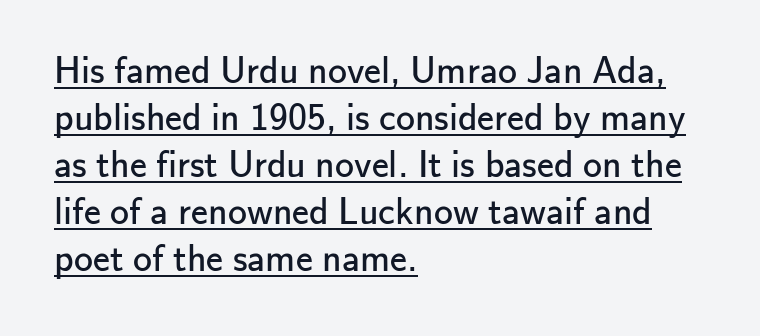
{"serif": "no", "italic": "no", "bold": "no", "weight": "regular", "width": "normal", "stroke_contrast": "low", "x_height": "small", "monospaced": "no", "underline": "yes", "align": "left", "line_spacing_ratio": 1.24, "letter_spacing": "normal", "letter_spacing_em": 0.0, "glyph_px": 38}
